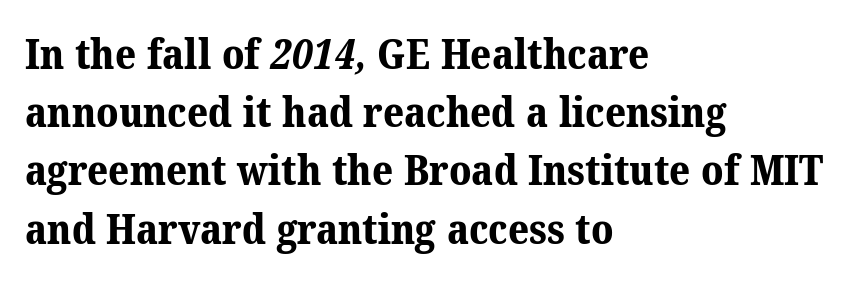
Q: Is the text bold? A: Yes.
Q: Is the typeface a serif or a sans-serif typeface? A: Serif.
Q: Is the text underlined? A: No.
Q: How is the paragraph aligned? A: Left-aligned.
Q: Is the spacing between letters normal or unusually wide? A: Normal.
Q: Is the spacing between lines tight, normal or loose? A: Normal.
Q: Width (condensed, normal, or wide)? A: Normal.
Q: Stroke contrast? A: Medium.
Q: x-height? A: Medium.
Q: Monospaced? A: No.
